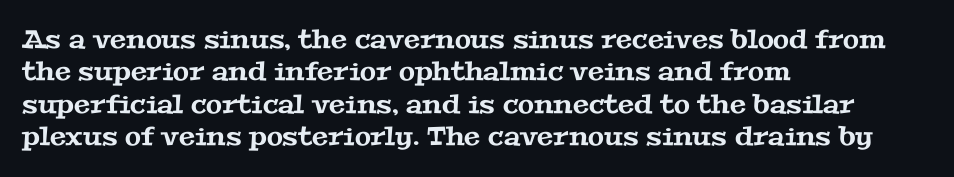
The image shows 26 px text type; set left-aligned, normal line spacing (1.25x), normal letter spacing, not underlined.
